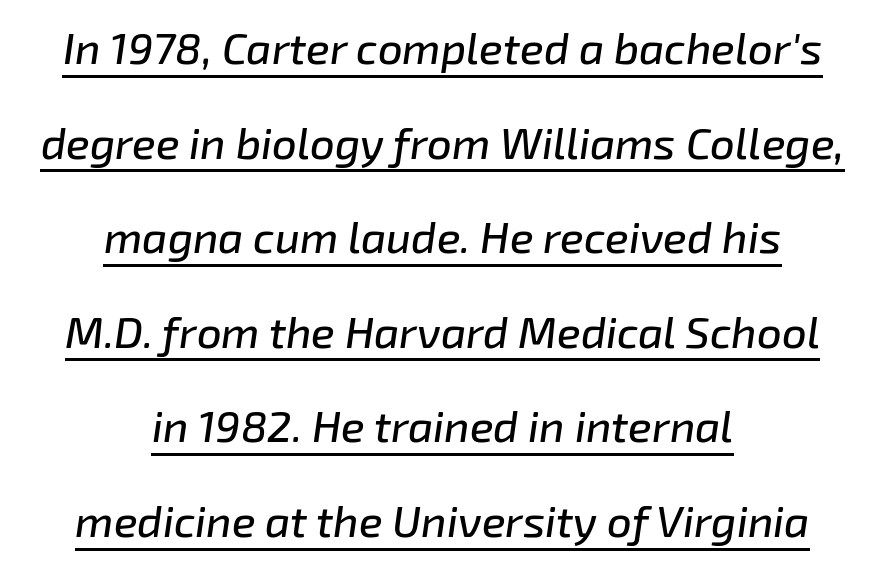
The image shows 44 px text type, italic (leaning right); set centered, loose line spacing (2.15x), normal letter spacing, underlined; low stroke contrast and a medium x-height.
